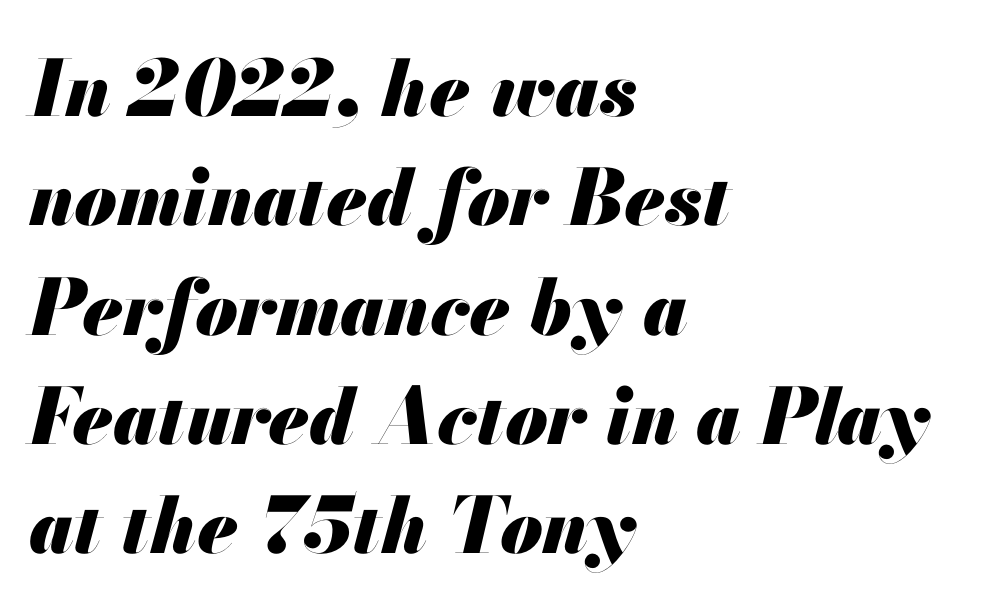
{"italic": "yes", "lean": "right", "slant_degrees": 13, "bold": "yes", "weight": "heavy", "width": "normal", "stroke_contrast": "medium", "x_height": "small", "monospaced": "no", "underline": "no", "align": "left", "line_spacing": "normal", "line_spacing_ratio": 1.42, "letter_spacing": "normal", "letter_spacing_em": 0.0, "glyph_px": 77}
